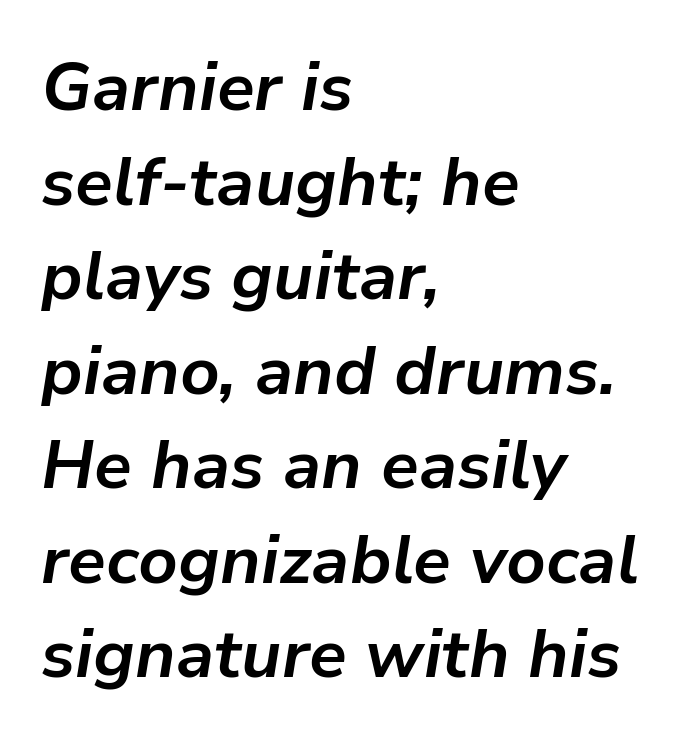
The image shows 68 px bold type, italic (leaning right); set left-aligned, normal line spacing (1.39x), normal letter spacing, not underlined; low stroke contrast and a medium x-height.
